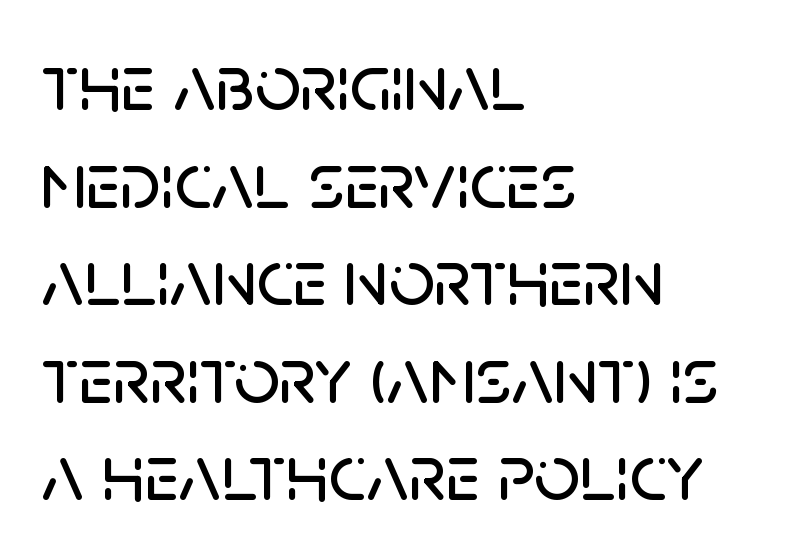
Q: Is the text italic (slanted)? A: No, it is upright.
Q: Is the typeface a serif or a sans-serif typeface? A: Sans-serif.
Q: Is the text underlined? A: No.
Q: How is the paragraph aligned? A: Left-aligned.
Q: Is the spacing between letters normal or unusually wide? A: Normal.
Q: Width (condensed, normal, or wide)? A: Normal.
Q: Stroke contrast? A: Low.
Q: x-height? A: Large.
Q: Monospaced? A: No.
